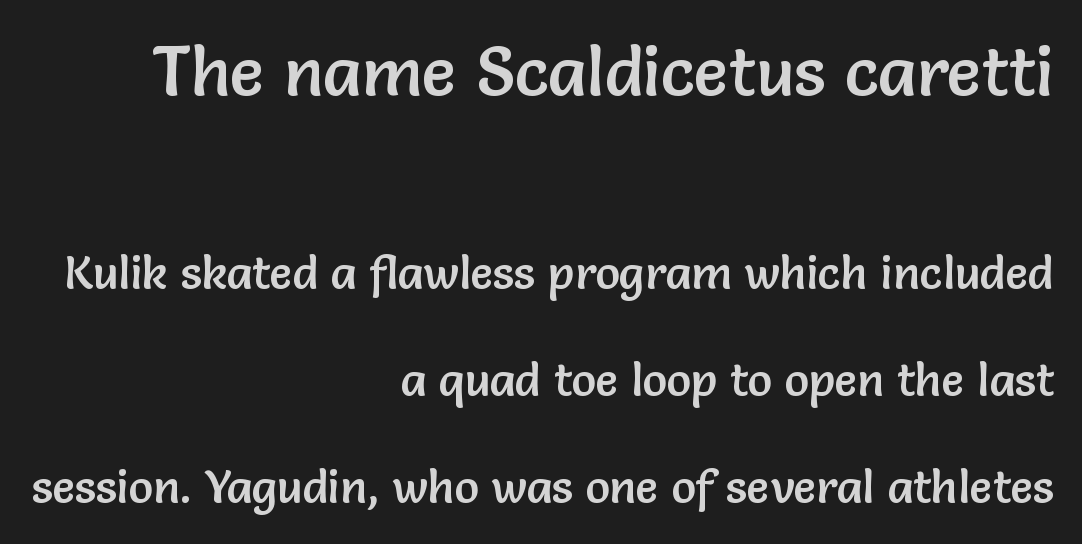
The image shows 69 px sans-serif type, upright; set right-aligned, loose line spacing (2.33x), normal letter spacing, not underlined; the first (top) block is 1.5x larger; low stroke contrast and a medium x-height.
